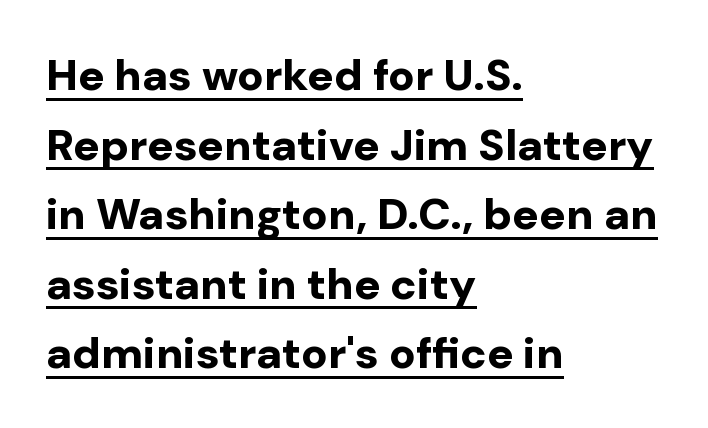
{"serif": "no", "italic": "no", "bold": "yes", "weight": "bold", "width": "normal", "stroke_contrast": "low", "x_height": "medium", "monospaced": "no", "underline": "yes", "align": "left", "line_spacing": "normal", "line_spacing_ratio": 1.58, "letter_spacing": "normal", "letter_spacing_em": 0.0, "glyph_px": 44}
